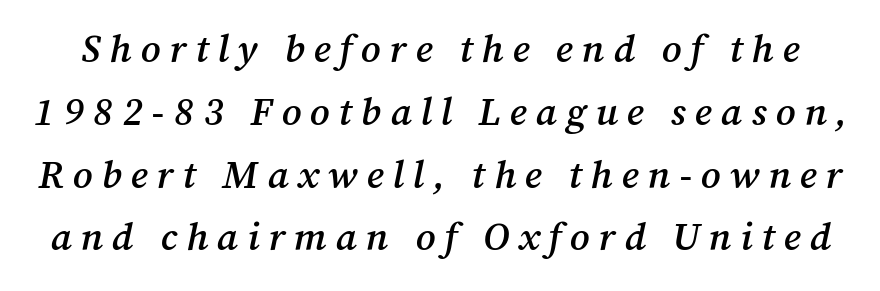
The image shows 39 px semibold serif type, italic (leaning right); set normal line spacing (1.61x), unusually wide letter spacing (+0.23 em), not underlined; medium stroke contrast and a medium x-height.
